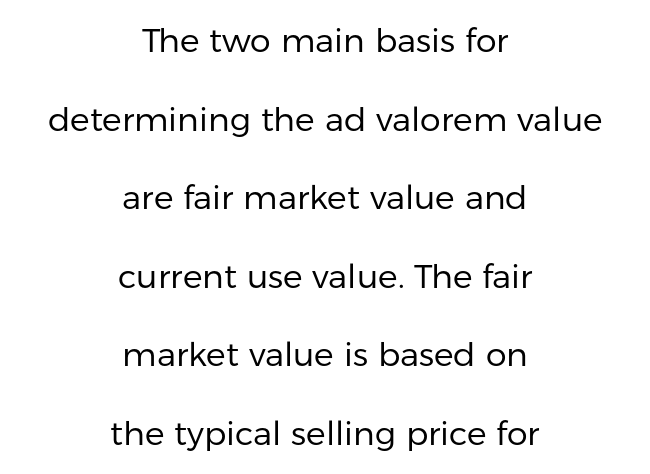
The image shows 33 px regular-weight sans-serif type, upright; set centered, loose line spacing (2.38x), normal letter spacing, not underlined; low stroke contrast and a medium x-height.
